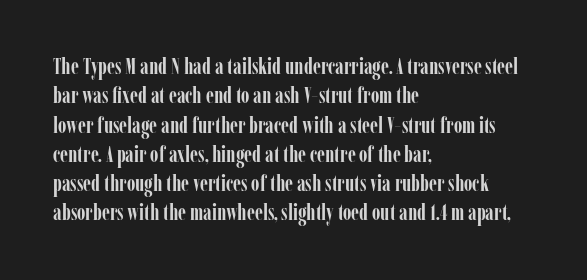
Q: Is the text bold? A: Yes.
Q: Is the text italic (slanted)? A: No, it is upright.
Q: Is the text underlined? A: No.
Q: How is the paragraph aligned? A: Left-aligned.
Q: Is the spacing between letters normal or unusually wide? A: Normal.
Q: Is the spacing between lines tight, normal or loose? A: Normal.
